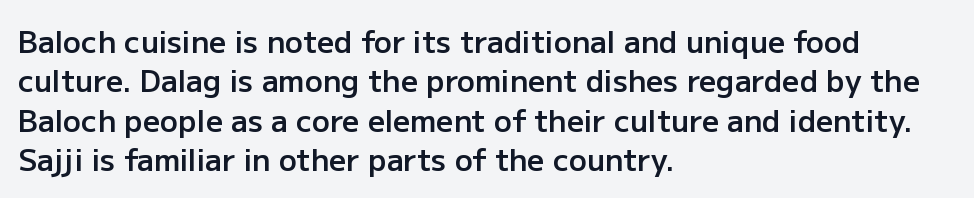
The letterforms sit shoulder to shoulder at normal distance. Teacher's note: observe the even left margin — that is flush-left alignment. Spacing verdict: proportional, widths tailored to each character. Are there feet on the stems? There aren't — it's a sans. The lettering stays uniformly vertical, giving the passage a roman look.
